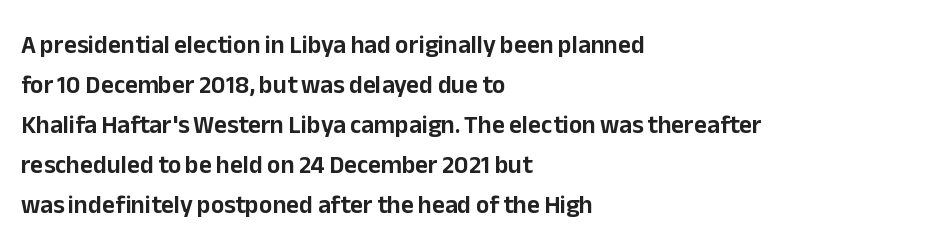
Q: Is the text italic (slanted)? A: No, it is upright.
Q: Is the text underlined? A: No.
Q: How is the paragraph aligned? A: Left-aligned.
Q: Is the spacing between letters normal or unusually wide? A: Normal.
Q: Is the spacing between lines tight, normal or loose? A: Normal.
